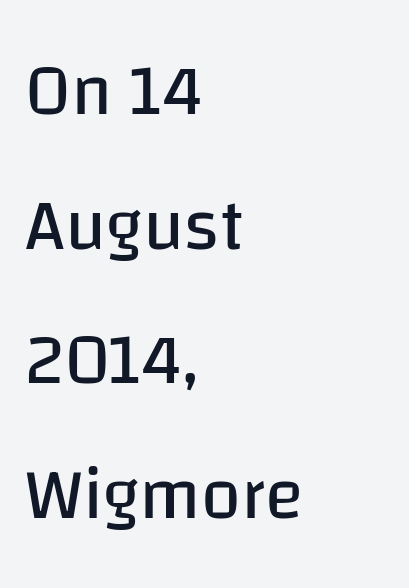
{"serif": "no", "italic": "no", "bold": "no", "weight": "regular", "width": "normal", "stroke_contrast": "low", "x_height": "large", "monospaced": "no", "underline": "no", "align": "left", "line_spacing_ratio": 1.87, "letter_spacing": "normal", "letter_spacing_em": 0.0, "glyph_px": 72}
